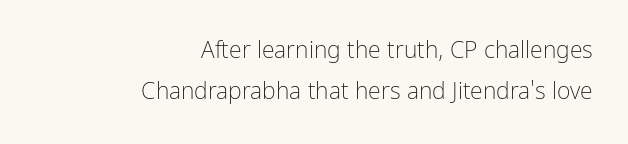
{"italic": "no", "bold": "no", "underline": "no", "align": "right", "line_spacing_ratio": 1.8, "letter_spacing": "normal", "letter_spacing_em": 0.0, "glyph_px": 23}
